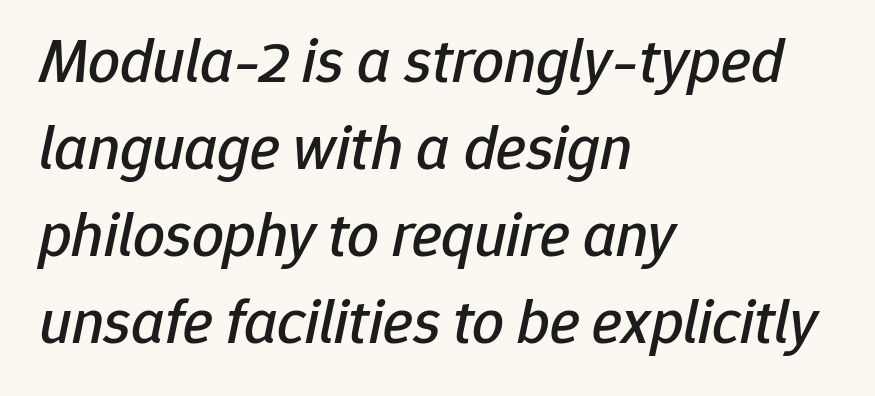
The image shows 63 px text type, italic (leaning right); set left-aligned, normal line spacing (1.38x), normal letter spacing, not underlined; low stroke contrast and a medium x-height.
